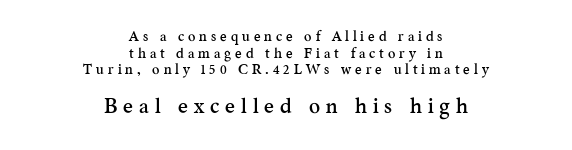
The image shows 21 px text type, upright; set centered, line spacing 1.19x, unusually wide letter spacing (+0.28 em), not underlined; the second (bottom) block is 1.5x larger.
